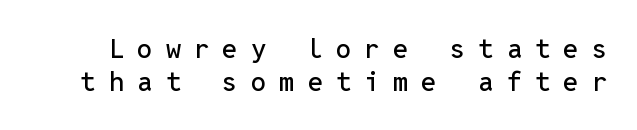
The image shows 27 px text type, upright; set line spacing 1.24x, unusually wide letter spacing (+0.49 em), not underlined.
